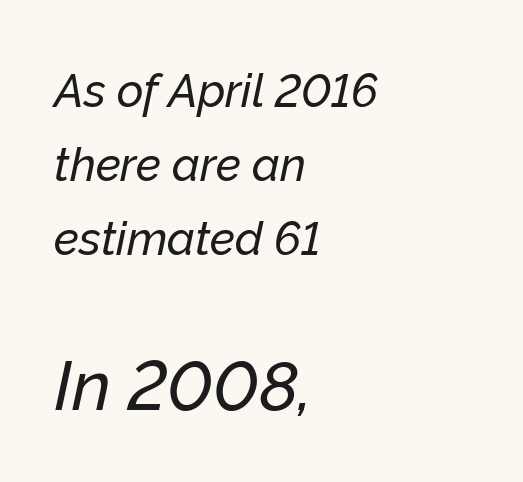
The image shows 69 px text type, italic (leaning right); set left-aligned, normal line spacing (1.61x), normal letter spacing, not underlined; the second (bottom) block is 1.5x larger; low stroke contrast and a medium x-height.
